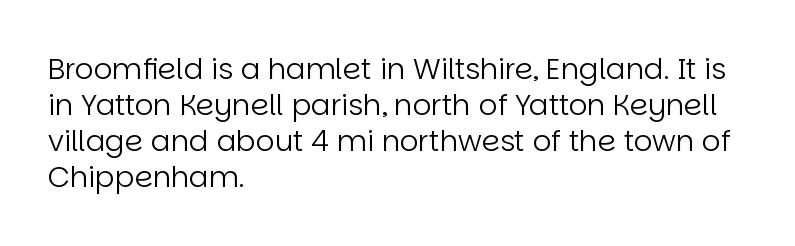
The image shows 29 px regular-weight sans-serif type, upright; set left-aligned, line spacing 1.24x, normal letter spacing, not underlined; low stroke contrast and a large x-height.
